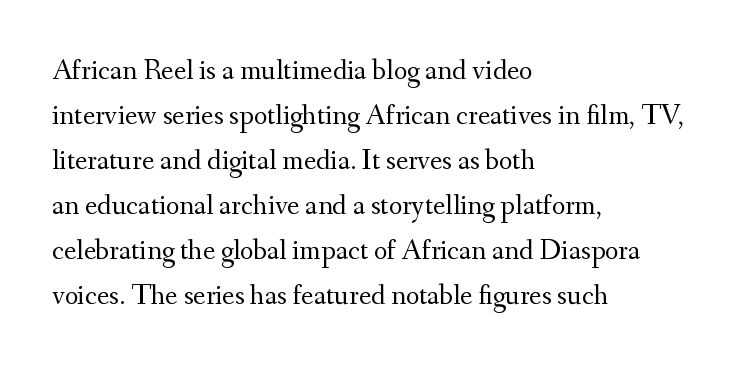
You could call the tracking neutral — neither tight nor loose. These lines are composed in type with serifs. Typeset ragged right — the left edge is the straight one. Evenly set lines give the paragraph a standard silhouette. Is the stroke heavy? The answer is a plain regular-or-lighter.
